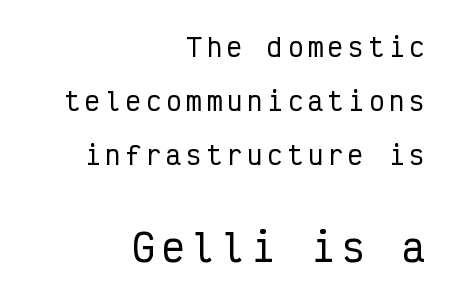
Examine the stroke ends and you'll find no serifs. One-word summary of the alignment: right. Designer's note — italics off, roman on. Inter-character spacing is expanded well beyond the font's built-in metrics.
